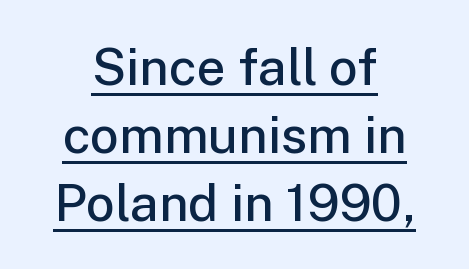
A semibold gives these letters moderate extra thickness, short of bold. The text was rendered using a sans face with plain stroke endings. The words here are underlined. Interline gaps are of average width in this sample.
